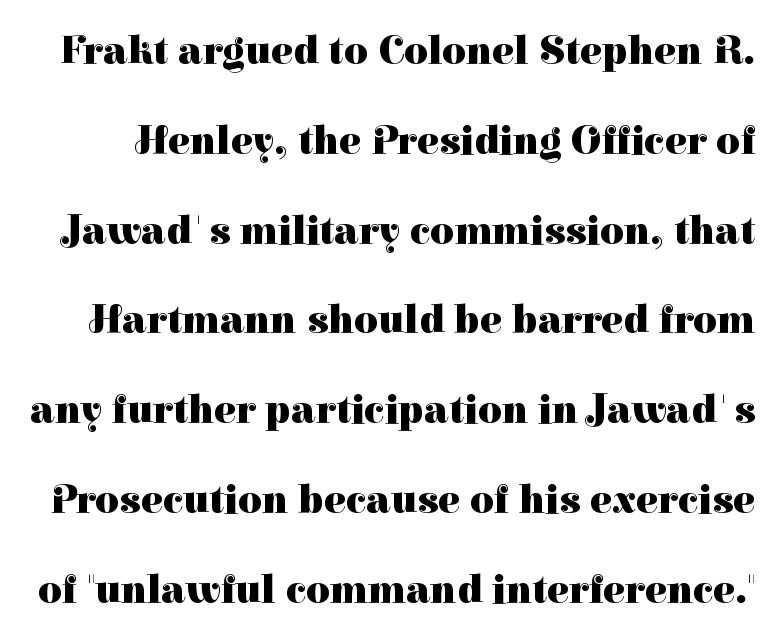
Q: Is the text bold? A: Yes.
Q: Is the text italic (slanted)? A: No, it is upright.
Q: Is the typeface a serif or a sans-serif typeface? A: Serif.
Q: Is the text underlined? A: No.
Q: Is the spacing between letters normal or unusually wide? A: Normal.
Q: Is the spacing between lines tight, normal or loose? A: Loose.
Q: Width (condensed, normal, or wide)? A: Normal.
Q: Stroke contrast? A: High.
Q: x-height? A: Medium.
Q: Monospaced? A: No.
